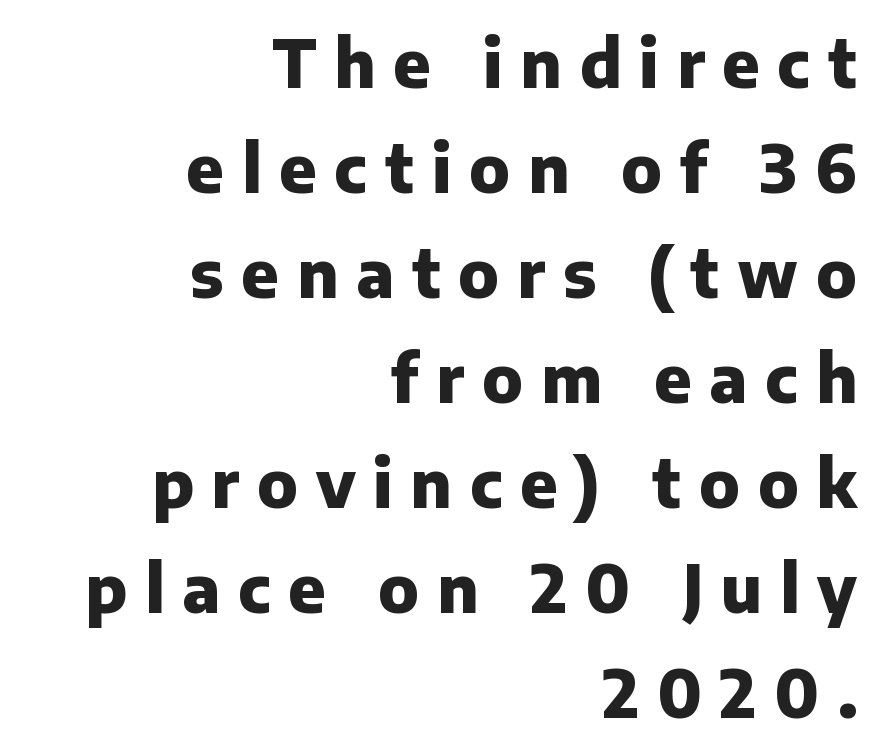
Q: Is the text bold? A: Yes.
Q: Is the text italic (slanted)? A: No, it is upright.
Q: Is the typeface a serif or a sans-serif typeface? A: Sans-serif.
Q: Is the text underlined? A: No.
Q: How is the paragraph aligned? A: Right-aligned.
Q: Is the spacing between letters normal or unusually wide? A: Unusually wide.
Q: Is the spacing between lines tight, normal or loose? A: Normal.
Q: Width (condensed, normal, or wide)? A: Normal.
Q: Stroke contrast? A: Low.
Q: x-height? A: Medium.
Q: Monospaced? A: No.
